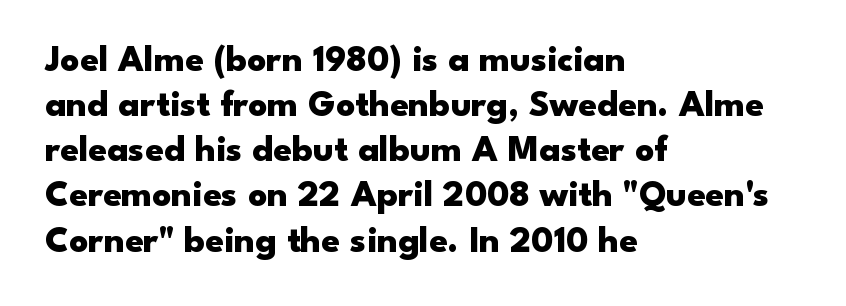
{"serif": "no", "italic": "no", "bold": "yes", "weight": "heavy", "width": "wide", "stroke_contrast": "low", "x_height": "small", "monospaced": "no", "underline": "no", "align": "left", "line_spacing_ratio": 1.22, "letter_spacing": "normal", "letter_spacing_em": 0.0, "glyph_px": 37}
